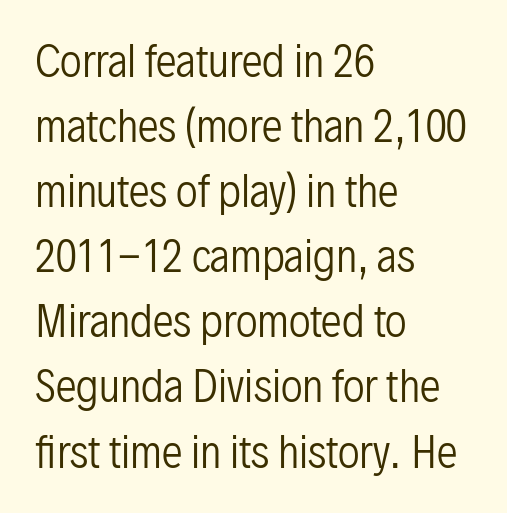
Q: Is the text bold? A: No.
Q: Is the text italic (slanted)? A: No, it is upright.
Q: Is the typeface a serif or a sans-serif typeface? A: Sans-serif.
Q: Is the text underlined? A: No.
Q: How is the paragraph aligned? A: Left-aligned.
Q: Is the spacing between letters normal or unusually wide? A: Normal.
Q: Is the spacing between lines tight, normal or loose? A: Normal.
Q: Width (condensed, normal, or wide)? A: Condensed.
Q: Stroke contrast? A: Low.
Q: x-height? A: Medium.
Q: Monospaced? A: No.
